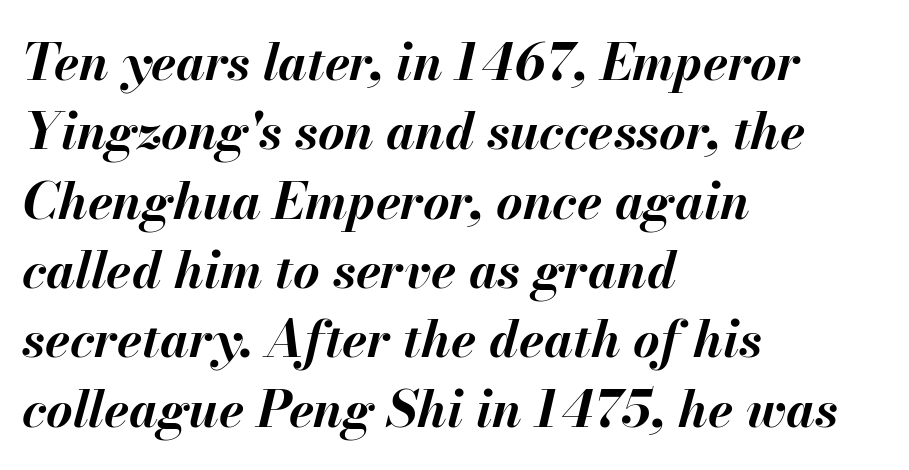
Q: Is the text bold? A: Yes.
Q: Is the text italic (slanted)? A: Yes, it leans right by about 13 degrees.
Q: Is the text underlined? A: No.
Q: How is the paragraph aligned? A: Left-aligned.
Q: Is the spacing between letters normal or unusually wide? A: Normal.
Q: Is the spacing between lines tight, normal or loose? A: Normal.
Q: Width (condensed, normal, or wide)? A: Normal.
Q: Stroke contrast? A: Medium.
Q: x-height? A: Small.
Q: Monospaced? A: No.
